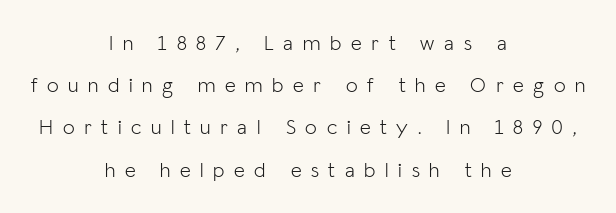
Notice how the stems are strictly vertical — no italics here. The passage shown has open, widely tracked lettering throughout. Summary of vertical rhythm: relaxed, with wide interline spacing. Underlining? Definitely not there. These glyphs show unthickened strokes, regular width or finer.
